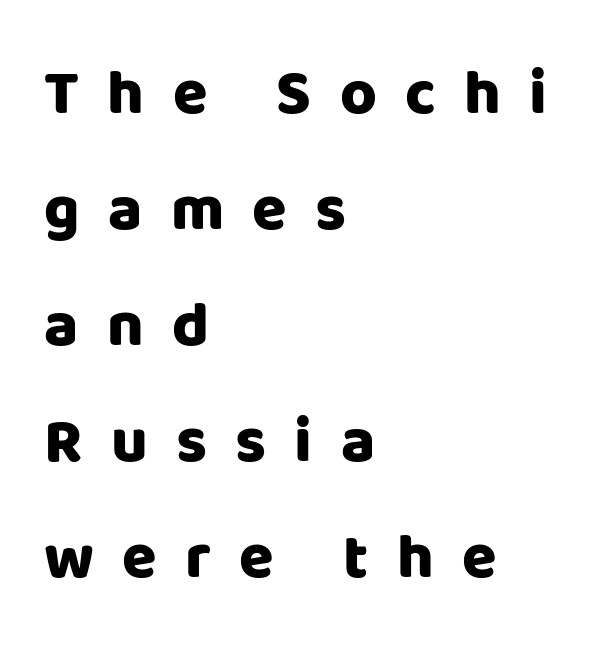
Caption: expanded tracking, letters set apart. You could not count columns in this text — the font is proportionally spaced. Pretty heavy lettering here — definitely bold. The words here are not underlined.
